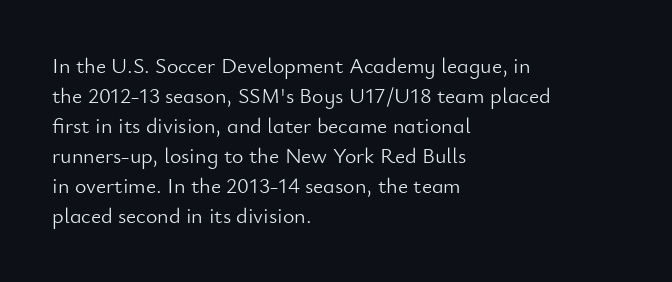
Q: Is the text bold? A: No.
Q: Is the text italic (slanted)? A: No, it is upright.
Q: Is the text underlined? A: No.
Q: How is the paragraph aligned? A: Left-aligned.
Q: Is the spacing between letters normal or unusually wide? A: Normal.
Q: Is the spacing between lines tight, normal or loose? A: Normal.
